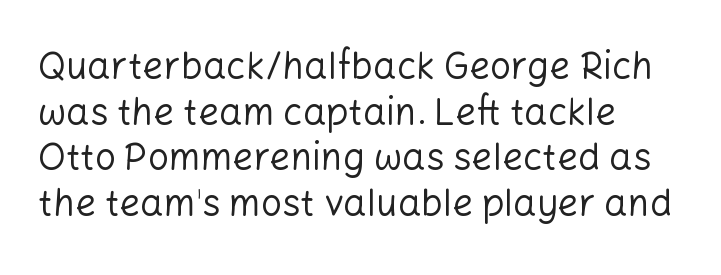
The image shows 37 px regular-weight sans-serif type, upright; set left-aligned, line spacing 1.23x, normal letter spacing, not underlined; low stroke contrast and a medium x-height.
